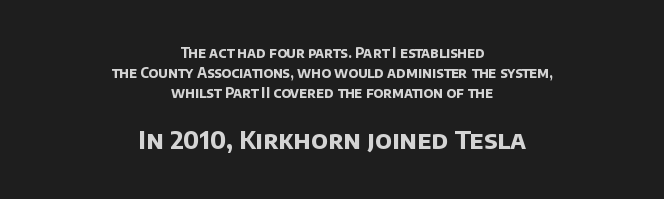
Q: Is the text bold? A: Yes.
Q: Is the text underlined? A: No.
Q: How is the paragraph aligned? A: Centered.
Q: Is the spacing between letters normal or unusually wide? A: Normal.
Q: Is the spacing between lines tight, normal or loose? A: Normal.
Q: Which block of text is set in a larger size, the first (top) or the second (bottom)? A: The second (bottom) one.
